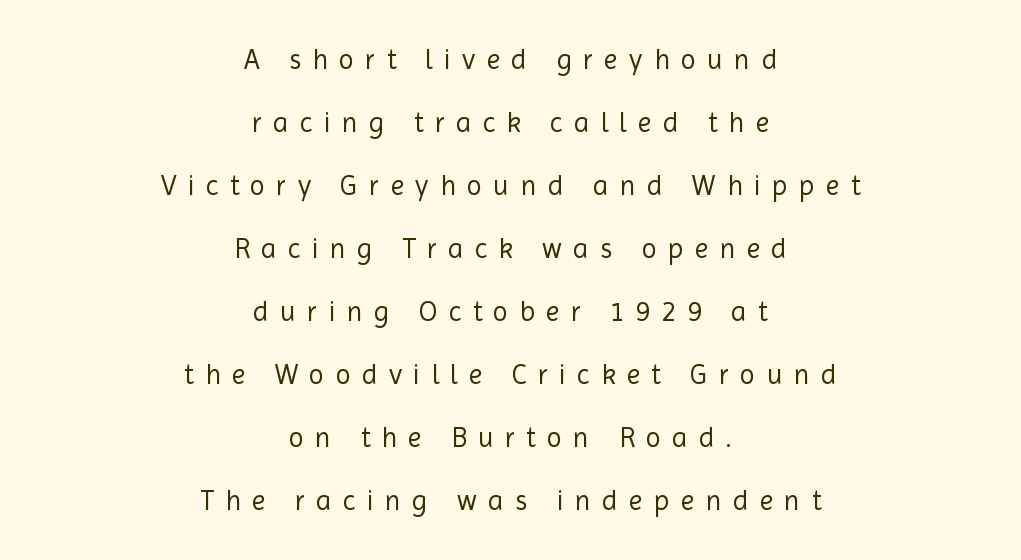
{"serif": "no", "italic": "no", "bold": "no", "weight": "regular", "width": "normal", "x_height": "medium", "monospaced": "no", "underline": "no", "align": "center", "line_spacing": "loose", "line_spacing_ratio": 2.25, "letter_spacing": "wide", "letter_spacing_em": 0.4, "glyph_px": 28}
